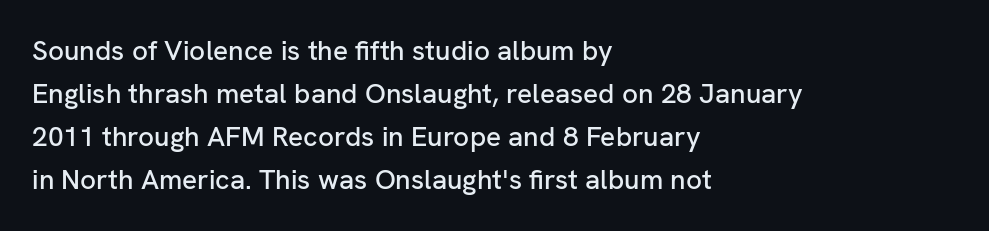
{"serif": "no", "italic": "no", "width": "normal", "stroke_contrast": "low", "x_height": "medium", "monospaced": "no", "underline": "no", "align": "left", "line_spacing": "normal", "line_spacing_ratio": 1.54, "letter_spacing": "normal", "letter_spacing_em": 0.0, "glyph_px": 28}
